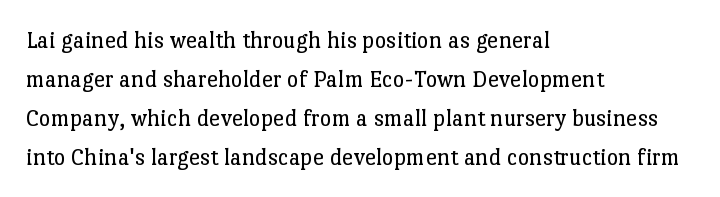
{"italic": "no", "bold": "no", "underline": "no", "align": "left", "line_spacing": "normal", "line_spacing_ratio": 1.56, "letter_spacing": "normal", "letter_spacing_em": 0.0, "glyph_px": 25}
